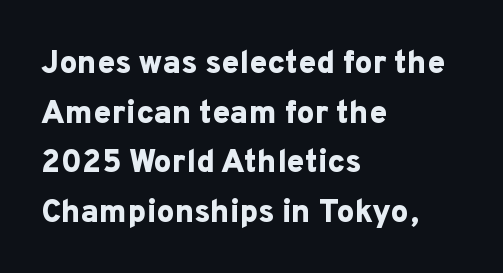
Q: Is the text bold? A: Yes.
Q: Is the text italic (slanted)? A: No, it is upright.
Q: Is the typeface a serif or a sans-serif typeface? A: Sans-serif.
Q: Is the text underlined? A: No.
Q: How is the paragraph aligned? A: Left-aligned.
Q: Is the spacing between letters normal or unusually wide? A: Normal.
Q: Is the spacing between lines tight, normal or loose? A: Normal.
Q: Width (condensed, normal, or wide)? A: Normal.
Q: Stroke contrast? A: Low.
Q: x-height? A: Medium.
Q: Monospaced? A: No.
